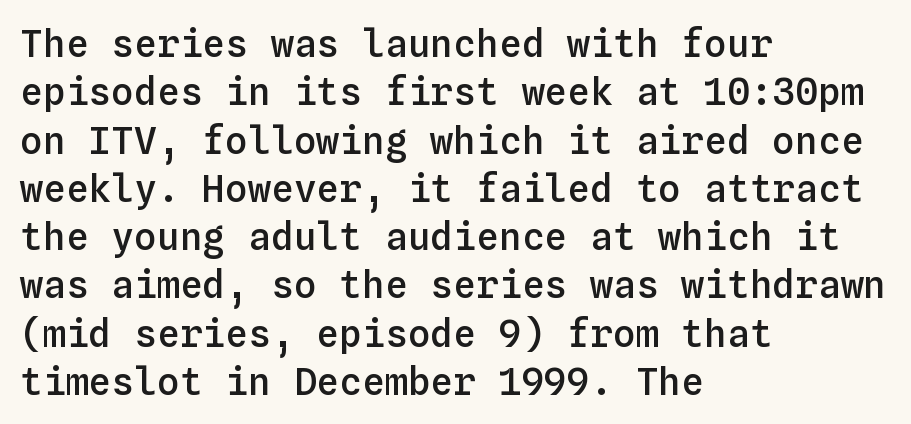
The image shows 38 px semibold type, upright, monospaced; set left-aligned, normal line spacing (1.27x), normal letter spacing, not underlined; low stroke contrast and a medium x-height.
